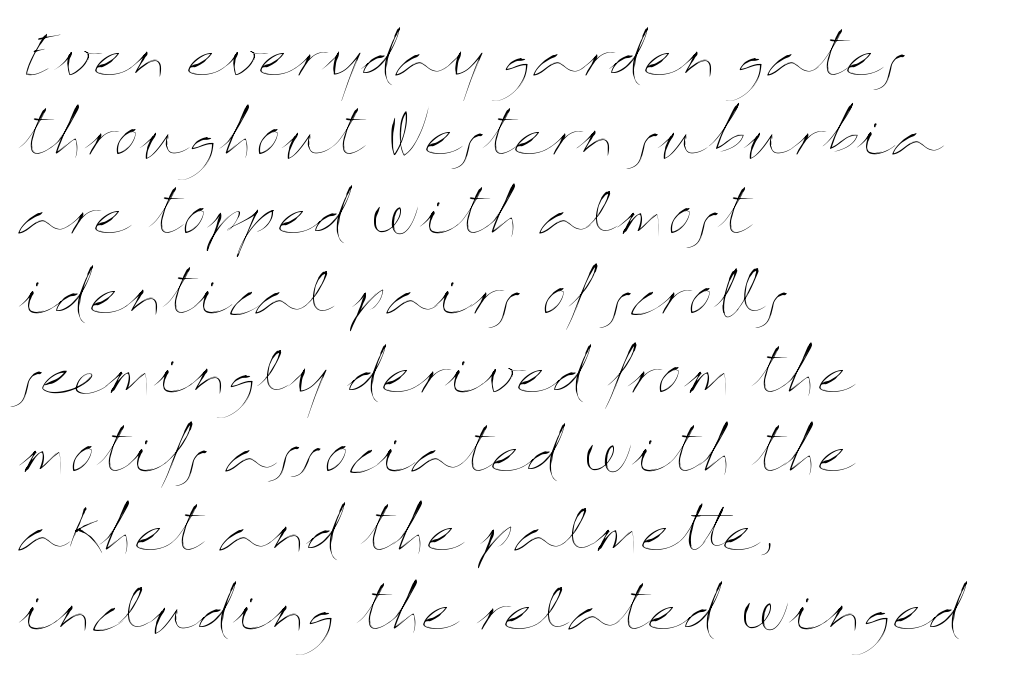
Letters rest on an invisible, unmarked baseline. Alignment: flush left. In terms of letterspacing, this is plain default setting. The cut favours lightness, reaching ordinary text weight at its darkest.
